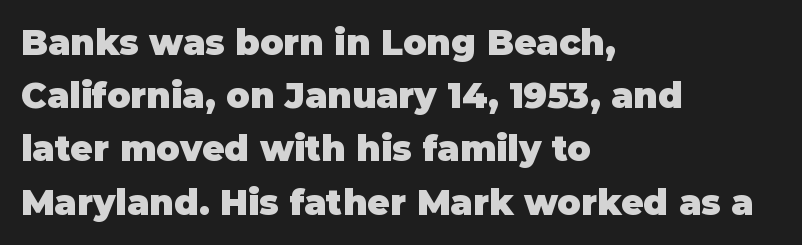
The image shows 35 px heavy sans-serif type, upright; set left-aligned, normal line spacing (1.52x), normal letter spacing, not underlined; low stroke contrast and a large x-height.
